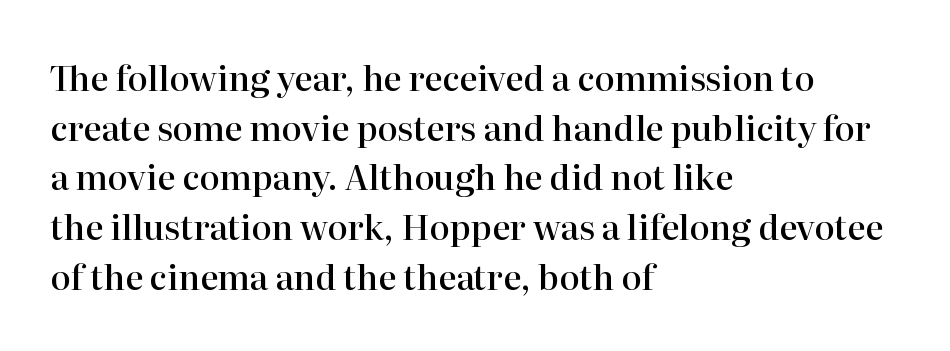
The image shows 34 px semibold serif type, upright; set left-aligned, normal line spacing (1.46x), normal letter spacing, not underlined; high stroke contrast and a medium x-height.
